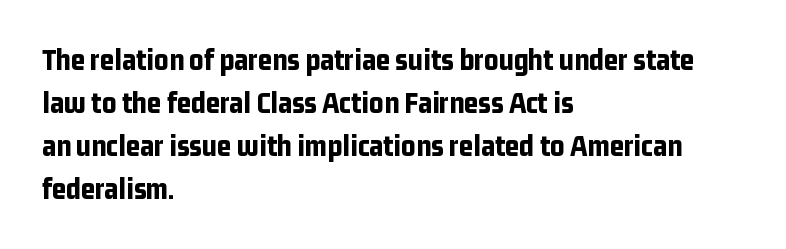
Q: Is the text bold? A: Yes.
Q: Is the text italic (slanted)? A: No, it is upright.
Q: Is the typeface a serif or a sans-serif typeface? A: Sans-serif.
Q: Is the text underlined? A: No.
Q: How is the paragraph aligned? A: Left-aligned.
Q: Is the spacing between letters normal or unusually wide? A: Normal.
Q: Is the spacing between lines tight, normal or loose? A: Normal.
Q: Width (condensed, normal, or wide)? A: Condensed.
Q: Stroke contrast? A: Low.
Q: x-height? A: Medium.
Q: Monospaced? A: No.
